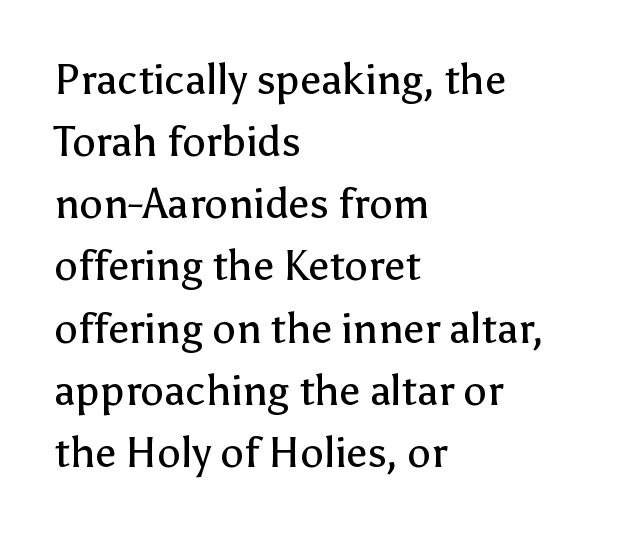
The image shows 42 px regular-weight sans-serif type, upright; set left-aligned, normal line spacing (1.48x), normal letter spacing, not underlined; low stroke contrast and a medium x-height.
